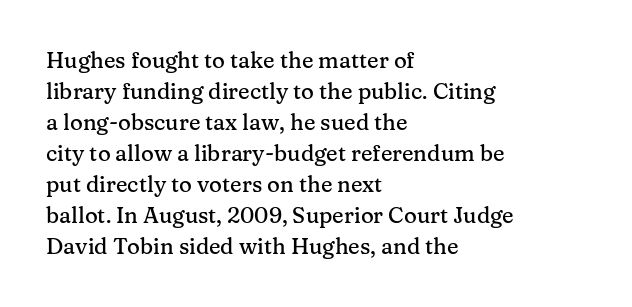
No italicization has been applied; the sample stays upright. The text block is weighted toward the left margin, trailing off unevenly rightward. Each row of text sits above clean, open space. Leading matches the norm, producing a regular column. Nobody touched the tracking dial on this one.
